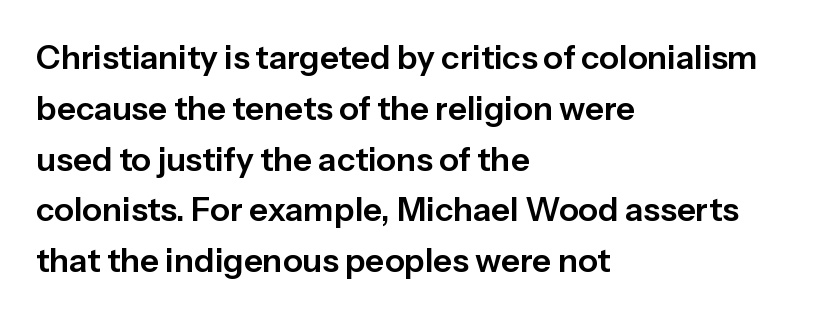
Any mark beneath the type? The region is blank. Leading: standard. The rendering uses natural spacing where letterforms have individual widths. Rendered with straight, roman letterforms. Type style note: lacks serifs.
